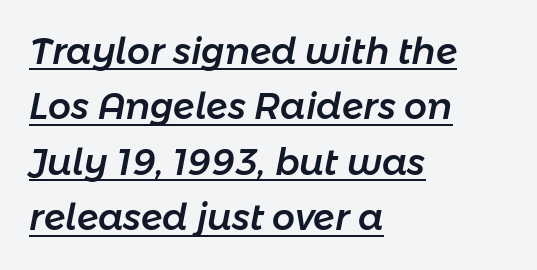
The image shows 36 px text type, italic (leaning right); set left-aligned, normal line spacing (1.54x), normal letter spacing, underlined; low stroke contrast and a medium x-height.
